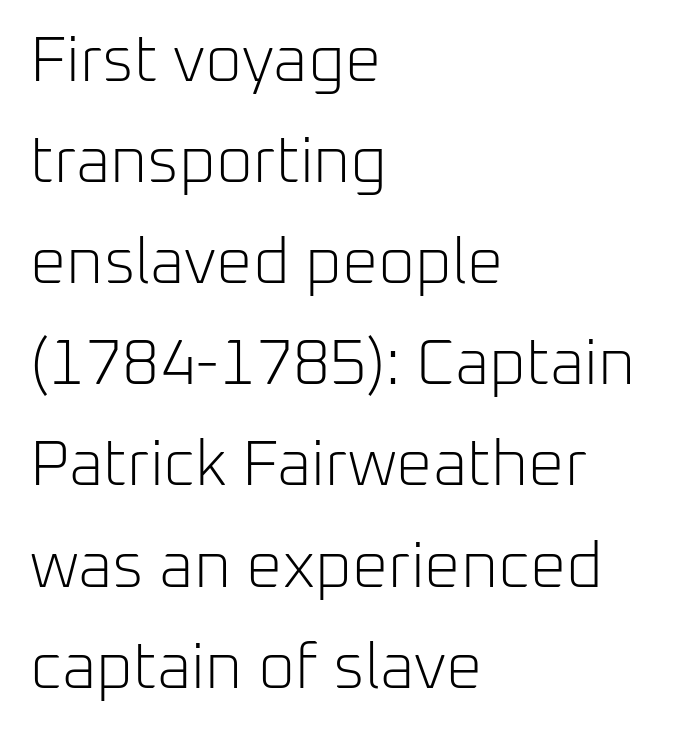
A bare baseline throughout the passage. These lines are rendered in a variable-pitch font. The paragraph has a hard left edge and a soft right edge. Bold? No — there's no thickening of the strokes. This is the regular roman posture of the typeface. Evenly set lines give the paragraph a standard silhouette.
